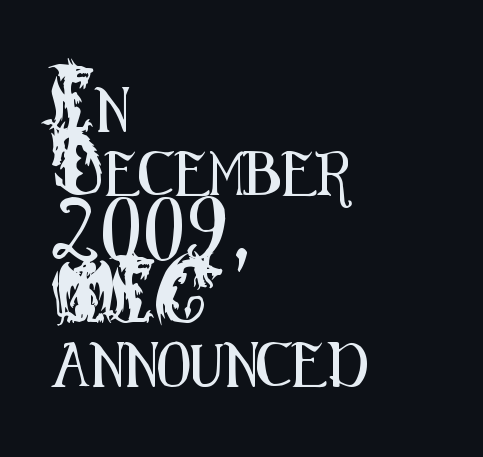
Q: Is the text italic (slanted)? A: No, it is upright.
Q: Is the typeface a serif or a sans-serif typeface? A: Sans-serif.
Q: Is the text underlined? A: No.
Q: How is the paragraph aligned? A: Left-aligned.
Q: Is the spacing between letters normal or unusually wide? A: Normal.
Q: Is the spacing between lines tight, normal or loose? A: Normal.
Q: Width (condensed, normal, or wide)? A: Condensed.
Q: Stroke contrast? A: Medium.
Q: x-height? A: Small.
Q: Monospaced? A: No.
